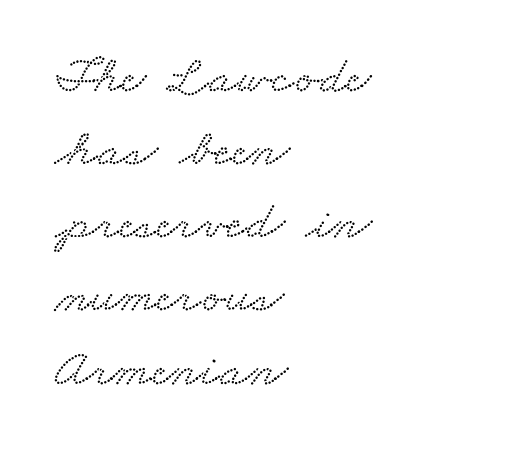
Students, note that the glyphs here touch the page at normal intervals. A typesetter would call this proportional, since set widths differ per character. The rag falls on the right side of this text block. Glance below the letters and you will spot only blank space.
